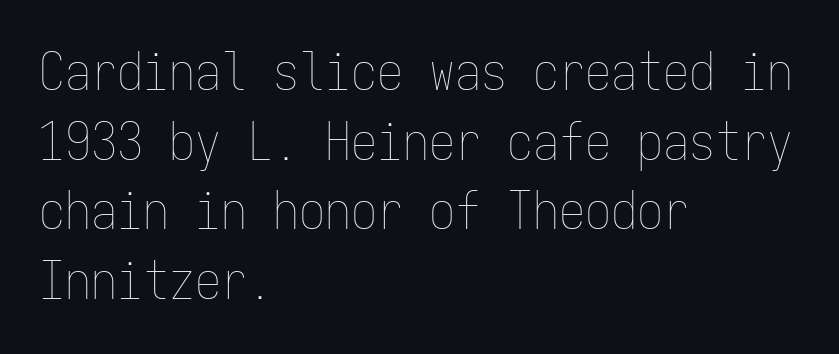
{"italic": "no", "bold": "no", "weight": "thin", "width": "condensed", "stroke_contrast": "low", "x_height": "medium", "monospaced": "yes", "underline": "no", "align": "left", "line_spacing": "normal", "line_spacing_ratio": 1.34, "letter_spacing": "normal", "letter_spacing_em": 0.0, "glyph_px": 52}
